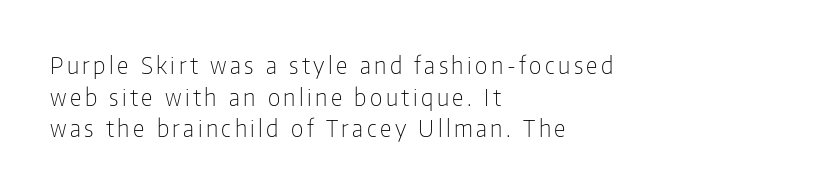
Bold? No — there's no thickening of the strokes. If you drew a line through each stem, it would be perfectly vertical. Whoever set this chose a conventional vertical rhythm. Plain, unruled lines of type. Alignment: flush left.
